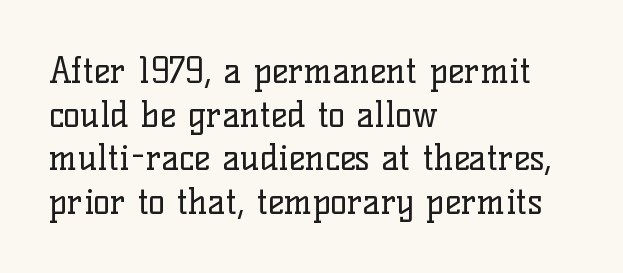
The letters sit at their default tracking, neither squeezed nor spread. Is this a sans? No — the strokes have serifs. The specimen reads as upright at a glance. Quick note: interline space is typical.
